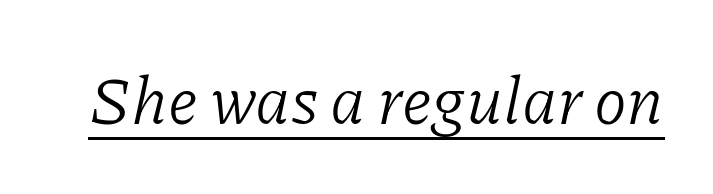
Q: Is the text bold? A: No.
Q: Is the text italic (slanted)? A: Yes, it leans right by about 11 degrees.
Q: Is the typeface a serif or a sans-serif typeface? A: Serif.
Q: Is the text underlined? A: Yes.
Q: Is the spacing between letters normal or unusually wide? A: Normal.
Q: Width (condensed, normal, or wide)? A: Normal.
Q: Stroke contrast? A: Low.
Q: x-height? A: Medium.
Q: Monospaced? A: No.
